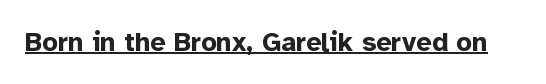
The letters stand straight up with perfectly vertical stems. Between one letter and the next there's only the usual sliver of space. Underlining? Definitely there. Strokes here are thick enough to call this a true bold.
